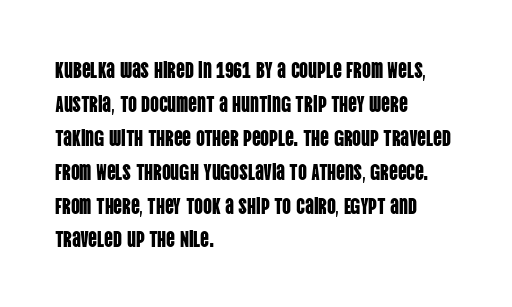
Q: Is the text italic (slanted)? A: No, it is upright.
Q: Is the text underlined? A: No.
Q: How is the paragraph aligned? A: Left-aligned.
Q: Is the spacing between letters normal or unusually wide? A: Normal.
Q: Is the spacing between lines tight, normal or loose? A: Normal.
